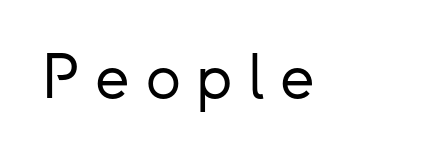
The image shows 62 px sans-serif type, upright; set unusually wide letter spacing (+0.26 em), not underlined; low stroke contrast and a small x-height.
